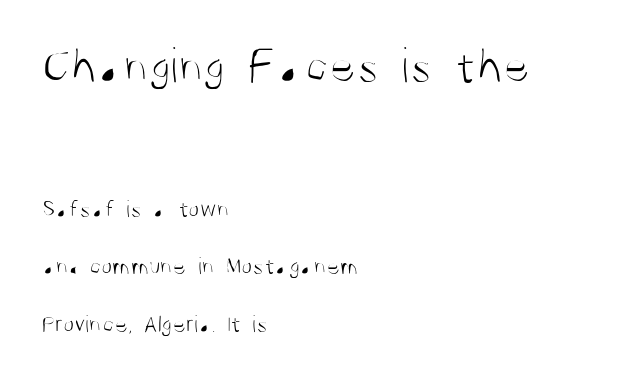
The image shows 50 px light, condensed sans-serif type, upright; set left-aligned, loose line spacing (2.3x), normal letter spacing, not underlined; the first (top) block is 2.0x larger; medium stroke contrast and a large x-height.
